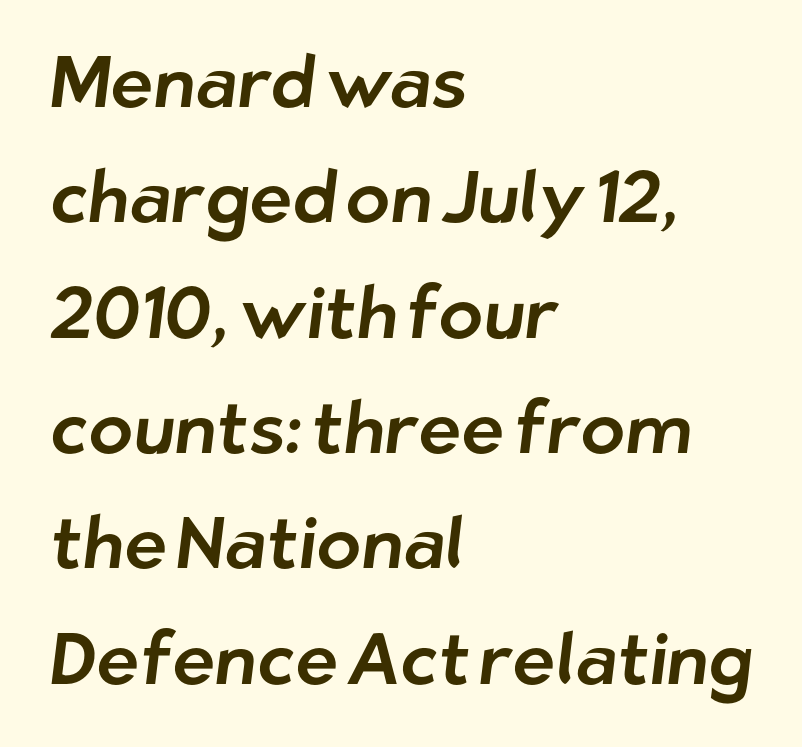
Q: Is the typeface a serif or a sans-serif typeface? A: Sans-serif.
Q: Is the text underlined? A: No.
Q: How is the paragraph aligned? A: Left-aligned.
Q: Is the spacing between letters normal or unusually wide? A: Normal.
Q: Is the spacing between lines tight, normal or loose? A: Normal.
Q: Width (condensed, normal, or wide)? A: Normal.
Q: Stroke contrast? A: Low.
Q: x-height? A: Medium.
Q: Monospaced? A: No.
